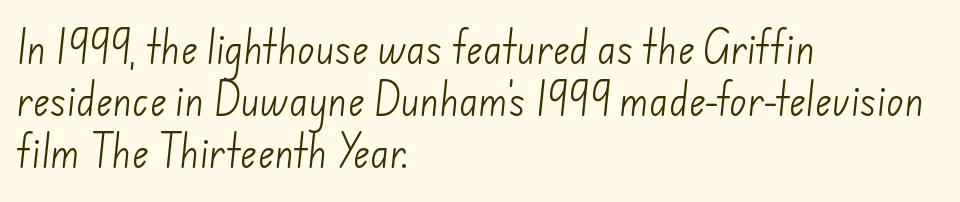
{"serif": "no", "bold": "no", "weight": "light", "width": "normal", "stroke_contrast": "low", "x_height": "small", "monospaced": "no", "underline": "no", "align": "left", "line_spacing": "normal", "line_spacing_ratio": 1.45, "letter_spacing": "normal", "letter_spacing_em": 0.0, "glyph_px": 36}
